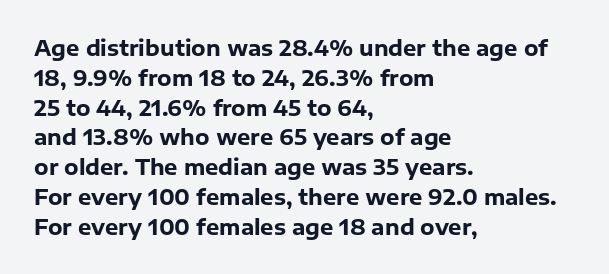
{"italic": "no", "bold": "yes", "underline": "no", "align": "left", "line_spacing": "normal", "line_spacing_ratio": 1.42, "letter_spacing": "normal", "letter_spacing_em": 0.0, "glyph_px": 21}
